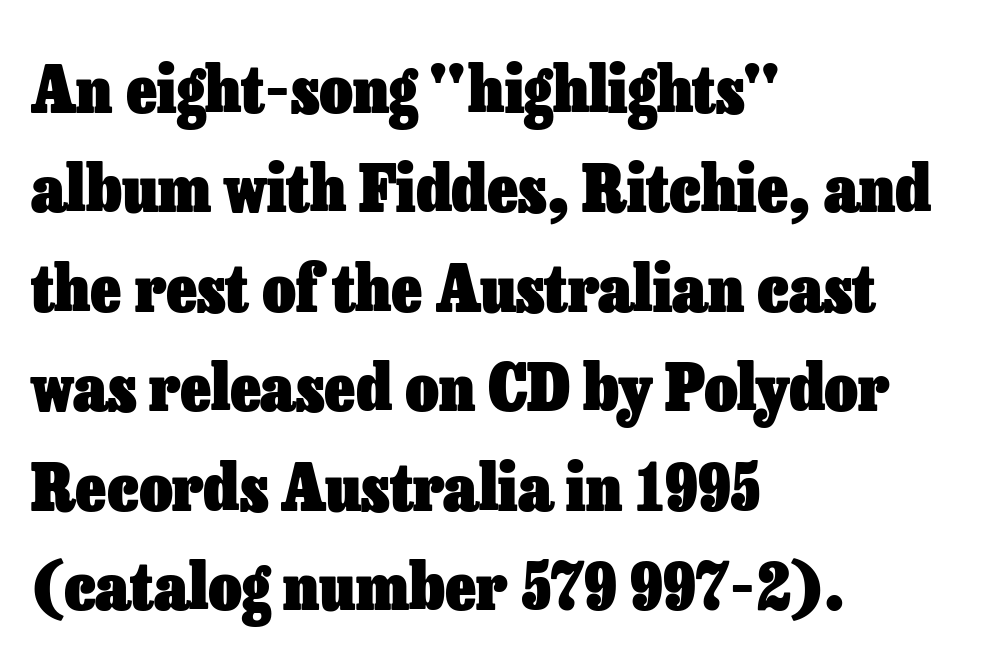
The image shows 65 px heavy type, upright; set left-aligned, normal line spacing (1.53x), normal letter spacing, not underlined; low stroke contrast and a medium x-height.
